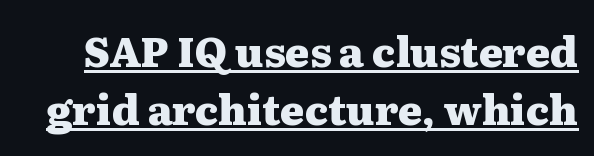
Line spacing here is normal. Is the type bold? Yes — the strokes are clearly thick and heavy. Honestly, the letter spacing is just normal — you wouldn't notice it. Does the lettering tilt? It doesn't — this is upright.
